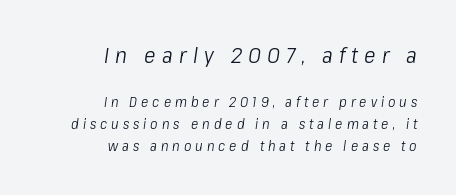
{"italic": "yes", "lean": "right", "slant_degrees": 8, "bold": "no", "underline": "no", "align": "right", "line_spacing": "normal", "line_spacing_ratio": 1.59, "letter_spacing": "wide", "letter_spacing_em": 0.28, "larger_block": "first", "size_ratio": 1.57, "glyph_px": 22}
